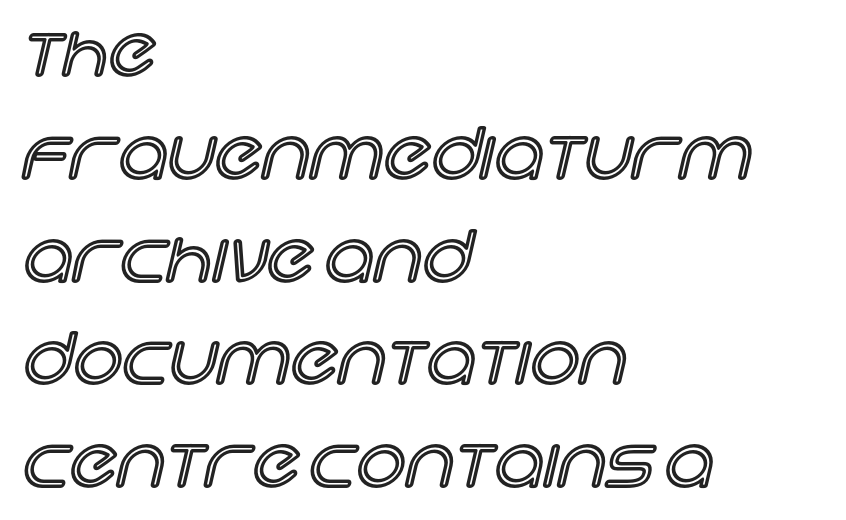
{"width": "normal", "x_height": "large", "monospaced": "no", "underline": "no", "align": "left", "line_spacing": "normal", "line_spacing_ratio": 1.49, "letter_spacing": "normal", "letter_spacing_em": 0.0, "glyph_px": 69}
